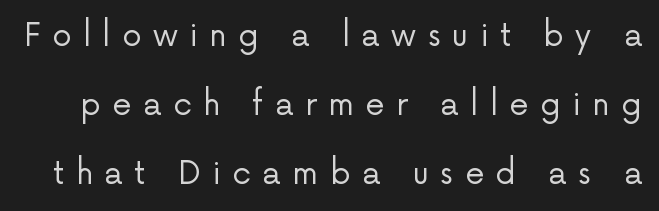
Widely set lines give the paragraph a tall, airy silhouette. The foot of each line stays bare and open. Think of a printed novel: that variable character pitch is what you see here. How are the letters spaced? Widely, with obvious added tracking.
